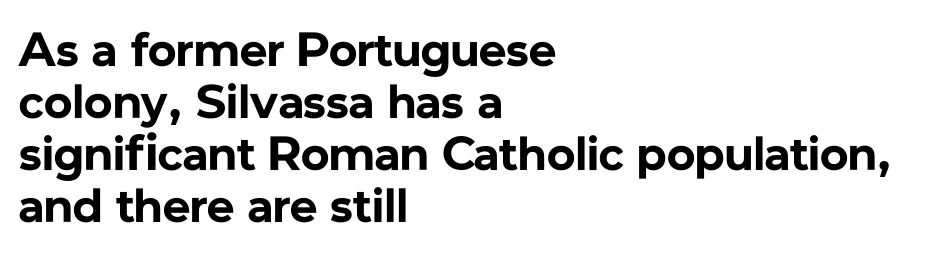
{"serif": "no", "italic": "no", "bold": "yes", "weight": "bold", "width": "normal", "stroke_contrast": "low", "x_height": "medium", "monospaced": "no", "underline": "no", "align": "left", "line_spacing": "tight", "line_spacing_ratio": 1.08, "letter_spacing": "normal", "letter_spacing_em": 0.0, "glyph_px": 48}
